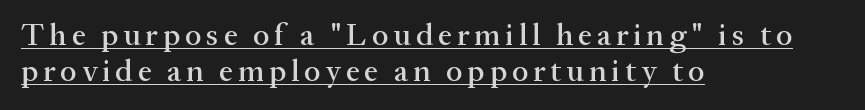
{"serif": "yes", "italic": "no", "width": "normal", "stroke_contrast": "medium", "x_height": "medium", "monospaced": "no", "underline": "yes", "align": "left", "line_spacing": "tight", "line_spacing_ratio": 1.15, "glyph_px": 31}
